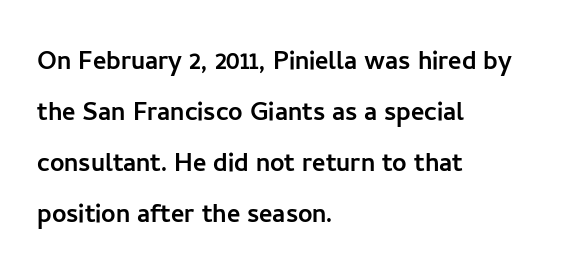
The image shows 32 px sans-serif type, upright; set left-aligned, normal line spacing (1.59x), normal letter spacing, not underlined; low stroke contrast and a medium x-height.
